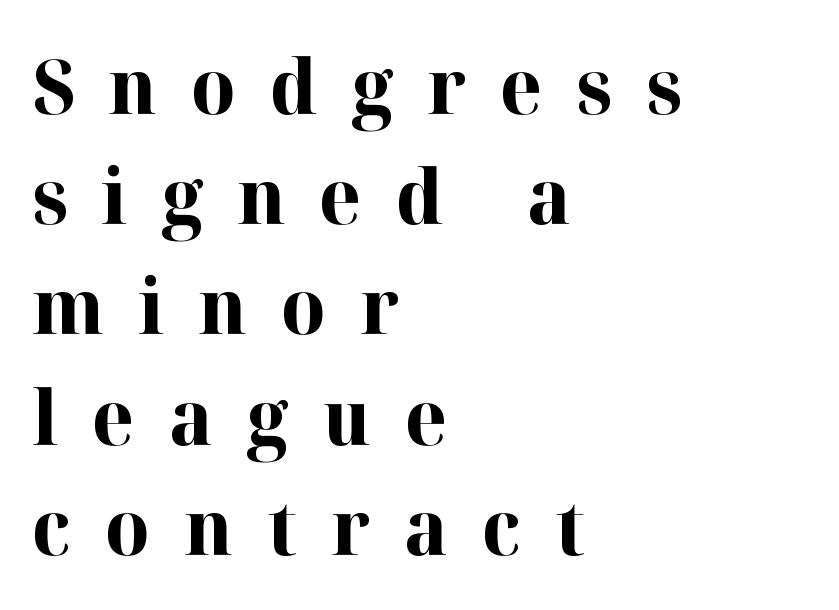
Is there much room between lines? A standard amount, neither cramped nor airy. Every row of glyphs begins at an identical x-position on the left. A typesetter would call this proportional, since set widths differ per character. Posture: straight, roman, zero tilt. Caption: bold face, heavy strokes. Letterform terminals end in serifs throughout the passage.
